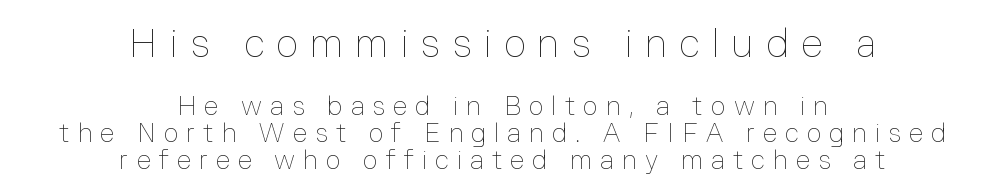
The image shows 39 px thin type, upright; set centered, tight line spacing (1.03x), unusually wide letter spacing (+0.31 em), not underlined; the first (top) block is 1.5x larger; low stroke contrast and a medium x-height.
